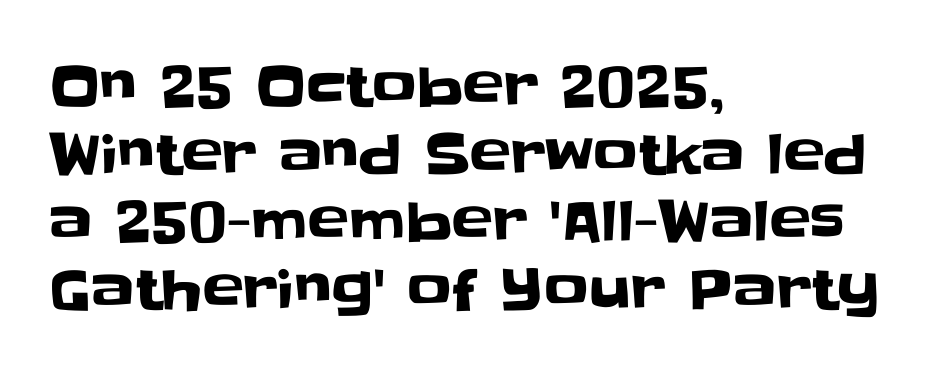
One-word summary of the alignment: left. Nope, not italic — everything's standing straight. The rendering keeps characters at their native spacing. Spacing verdict: proportional, widths tailored to each character. Honestly, there is no underline to notice here at all.
